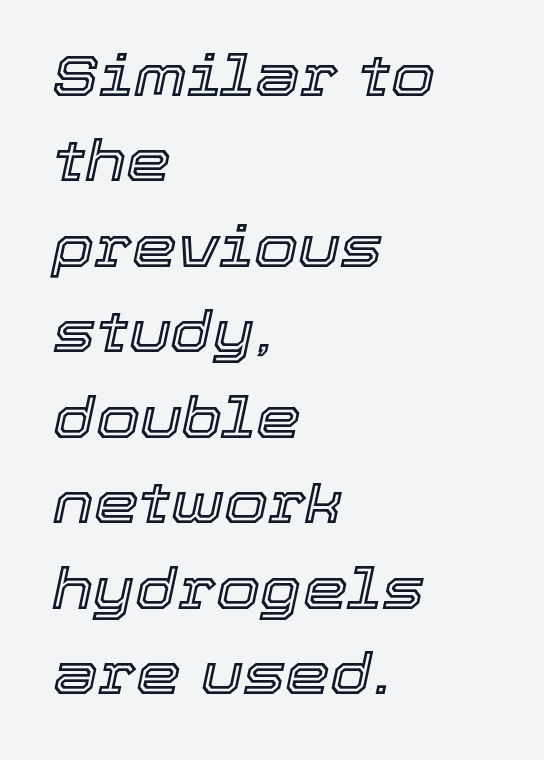
The space between consecutive lines is moderate. The letters sit at their default tracking, neither squeezed nor spread. Proportional: the letters do not fall into vertical columns. The lines in this sample share a left origin and differ only in where they stop. The zone under the glyphs is completely vacant.
